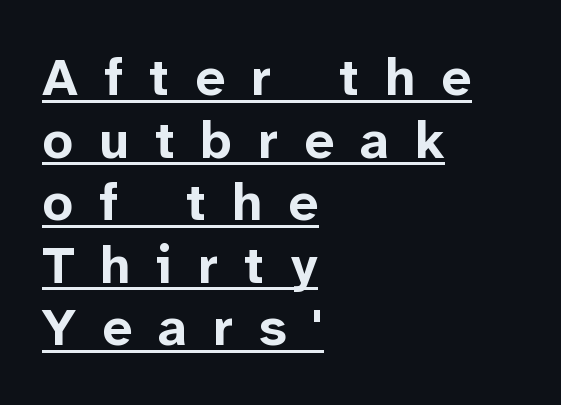
Is this a sans? Yes — the strokes have no serifs. Left-aligned paragraph, ragged on the right. The axis of the letterforms is exactly vertical. These words are printed bold, with thick strokes throughout.
